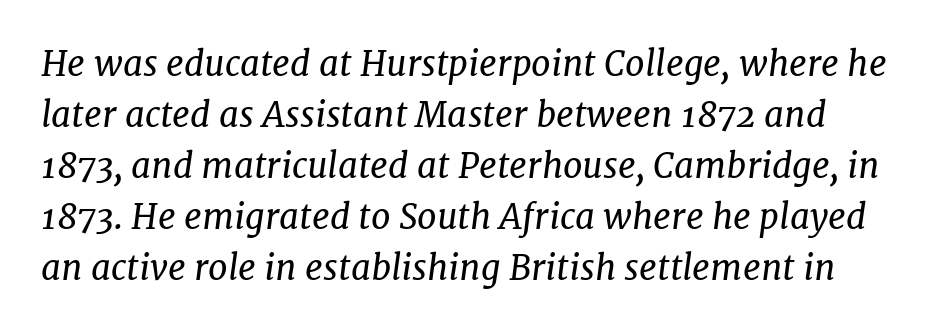
Rendered with sloped, italic letterforms. Reading down the column, the eye jumps a familiar distance to each next line. Does the type have serifs? Yes, each stem ends in a small foot. Underline: absent. A light-to-regular cut is what we see here.
